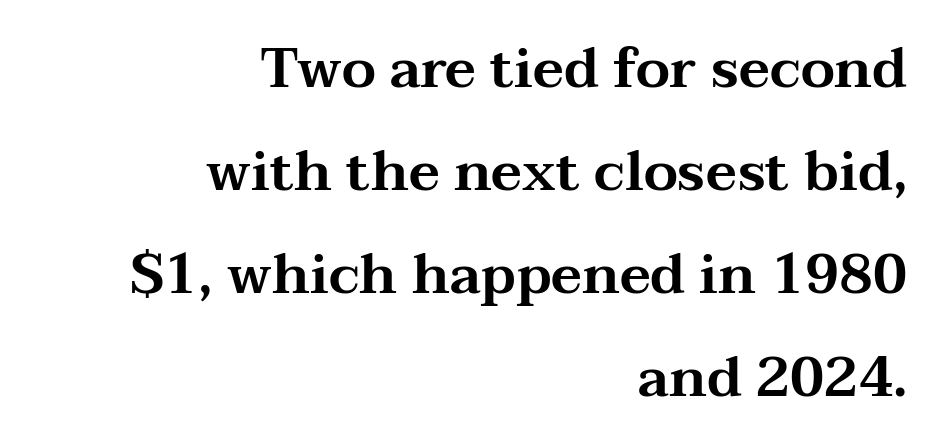
Q: Is the text italic (slanted)? A: No, it is upright.
Q: Is the typeface a serif or a sans-serif typeface? A: Serif.
Q: Is the text underlined? A: No.
Q: How is the paragraph aligned? A: Right-aligned.
Q: Is the spacing between letters normal or unusually wide? A: Normal.
Q: Width (condensed, normal, or wide)? A: Wide.
Q: Stroke contrast? A: Medium.
Q: x-height? A: Medium.
Q: Monospaced? A: No.
